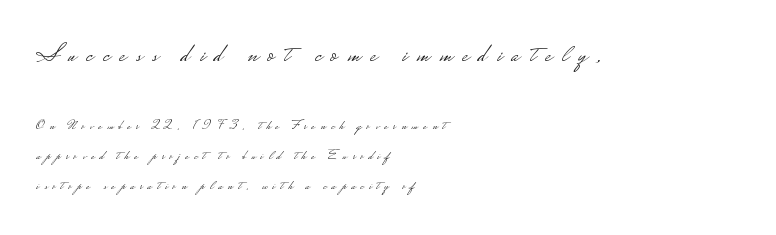
Q: Is the text bold? A: No.
Q: Is the text italic (slanted)? A: Yes.
Q: Is the text underlined? A: No.
Q: How is the paragraph aligned? A: Left-aligned.
Q: Is the spacing between letters normal or unusually wide? A: Unusually wide.
Q: Is the spacing between lines tight, normal or loose? A: Loose.
Q: Which block of text is set in a larger size, the first (top) or the second (bottom)? A: The first (top) one.
